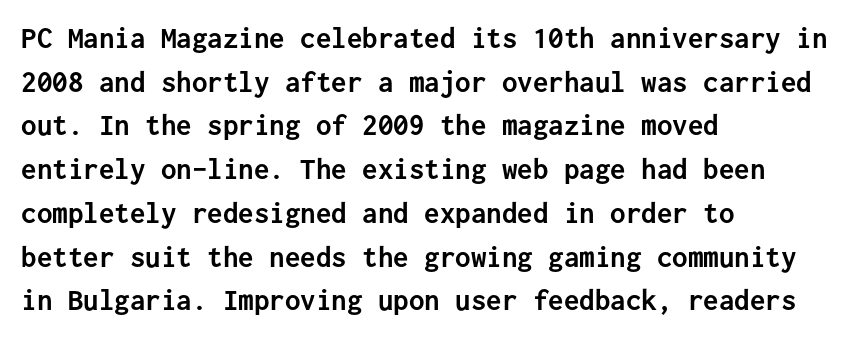
This sample uses a sans-serif face. How heavy is the stroke? Heavy — this is a bold. Default kerning and tracking; the words read as compact shapes. Clear beneath every line of the passage.
